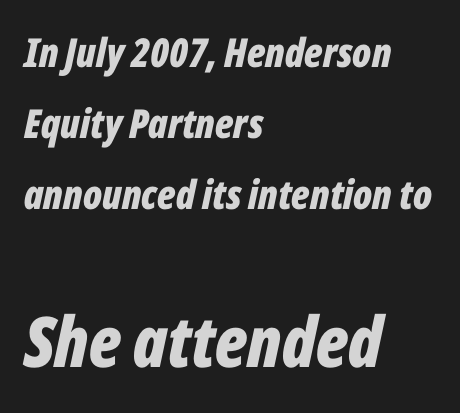
{"italic": "yes", "lean": "right", "slant_degrees": 12, "bold": "yes", "weight": "bold", "width": "condensed", "stroke_contrast": "low", "x_height": "medium", "monospaced": "no", "underline": "no", "align": "left", "line_spacing_ratio": 1.77, "letter_spacing": "normal", "letter_spacing_em": 0.0, "larger_block": "second", "size_ratio": 1.75, "glyph_px": 70}
